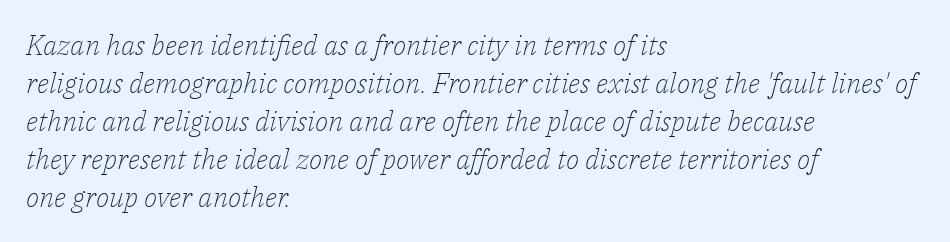
The image shows 28 px light serif type, italic (leaning right); set left-aligned, normal line spacing (1.36x), normal letter spacing, not underlined; low stroke contrast and a medium x-height.
